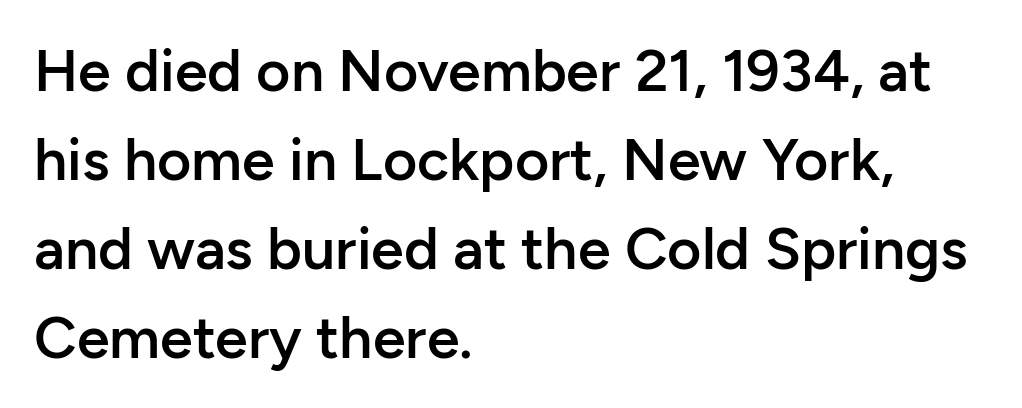
The image shows 59 px semibold sans-serif type, upright; set left-aligned, normal line spacing (1.51x), normal letter spacing, not underlined; low stroke contrast and a medium x-height.
